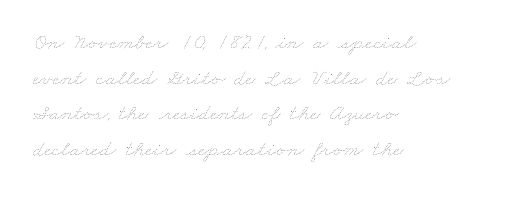
{"bold": "no", "underline": "no", "align": "left", "line_spacing": "normal", "line_spacing_ratio": 1.55, "letter_spacing": "normal", "letter_spacing_em": 0.0, "glyph_px": 23}
